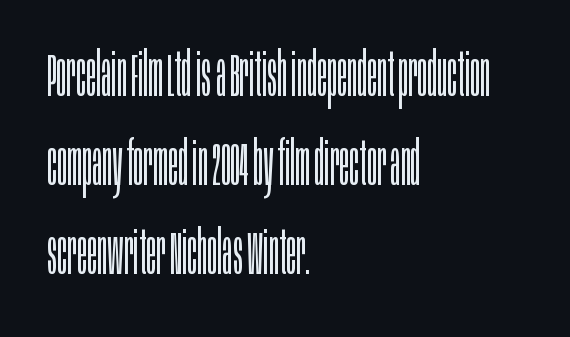
{"serif": "no", "italic": "no", "bold": "no", "weight": "light", "width": "condensed", "stroke_contrast": "low", "x_height": "large", "monospaced": "no", "underline": "no", "align": "left", "line_spacing": "normal", "line_spacing_ratio": 1.46, "letter_spacing": "normal", "letter_spacing_em": 0.0, "glyph_px": 61}
